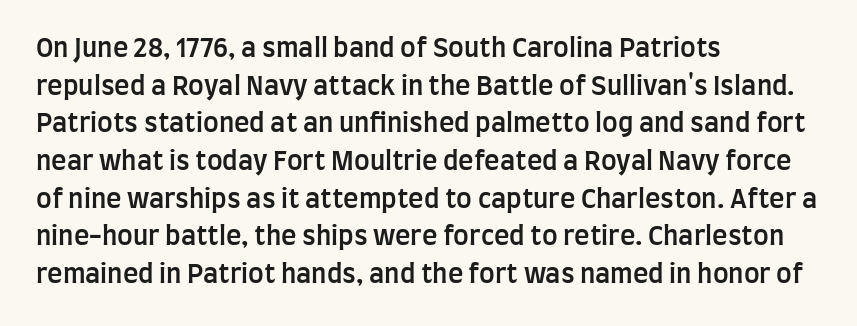
The image shows 26 px text type, upright; set left-aligned, normal line spacing (1.45x), normal letter spacing, not underlined.
